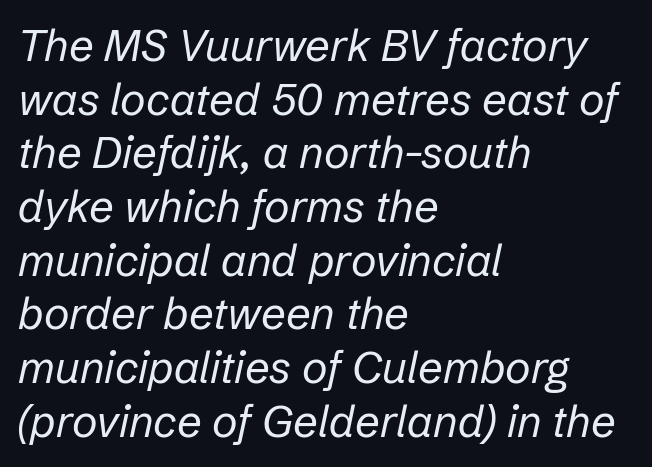
{"italic": "yes", "lean": "right", "slant_degrees": 12, "bold": "no", "weight": "regular", "width": "normal", "stroke_contrast": "low", "x_height": "medium", "monospaced": "no", "underline": "no", "align": "left", "line_spacing_ratio": 1.22, "letter_spacing": "normal", "letter_spacing_em": 0.0, "glyph_px": 44}
